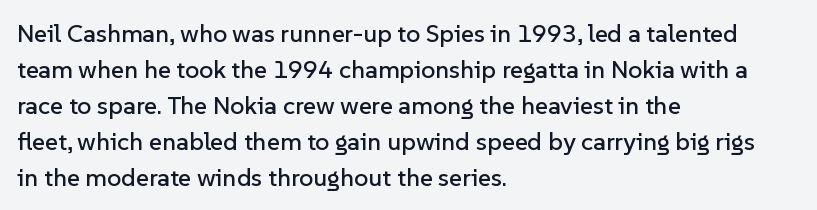
The image shows 25 px text type, upright; set left-aligned, normal line spacing (1.44x), normal letter spacing, not underlined.
